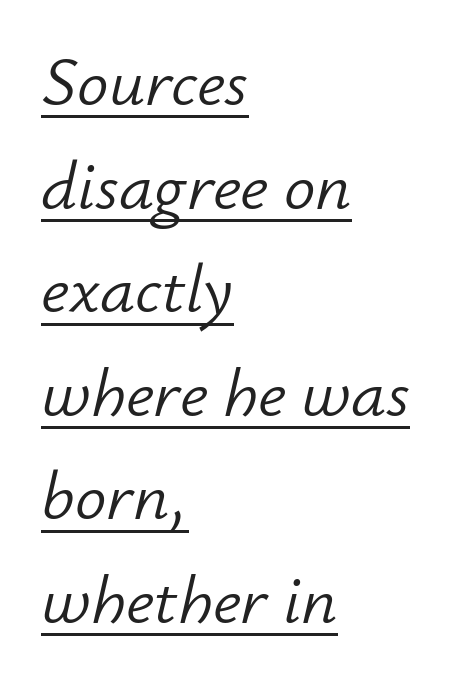
The font sits on the lighter half of the weight spectrum, regular included. Leading matches the norm, producing a regular column. Underlined type. Each line starts at the same left margin while the right side varies. Glyph-to-glyph distance matches everyday printed text. These lines are rendered in a variable-pitch font.
